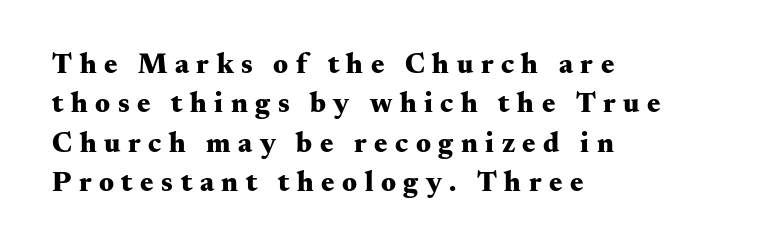
The horizontal fit of the characters is loose and conspicuously gappy. Heavy-handed strokes throughout: this text is bold. Old-style or modern, the face here clearly has serifs. Where is the straight margin? On the left. Varying glyph widths throughout — classic text-font behaviour.
